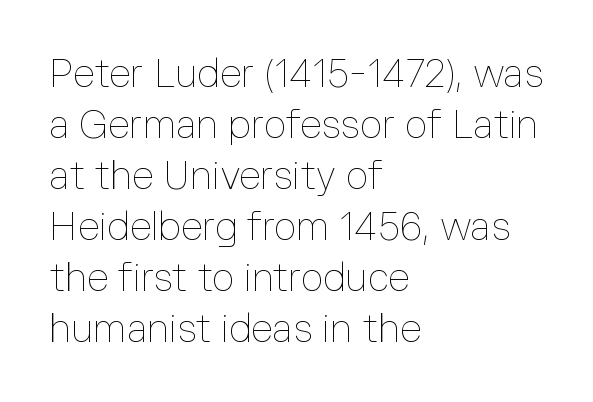
Q: Is the text bold? A: No.
Q: Is the text italic (slanted)? A: No, it is upright.
Q: Is the text underlined? A: No.
Q: How is the paragraph aligned? A: Left-aligned.
Q: Is the spacing between letters normal or unusually wide? A: Normal.
Q: Is the spacing between lines tight, normal or loose? A: Normal.
Q: Width (condensed, normal, or wide)? A: Normal.
Q: Stroke contrast? A: Low.
Q: x-height? A: Medium.
Q: Monospaced? A: No.
